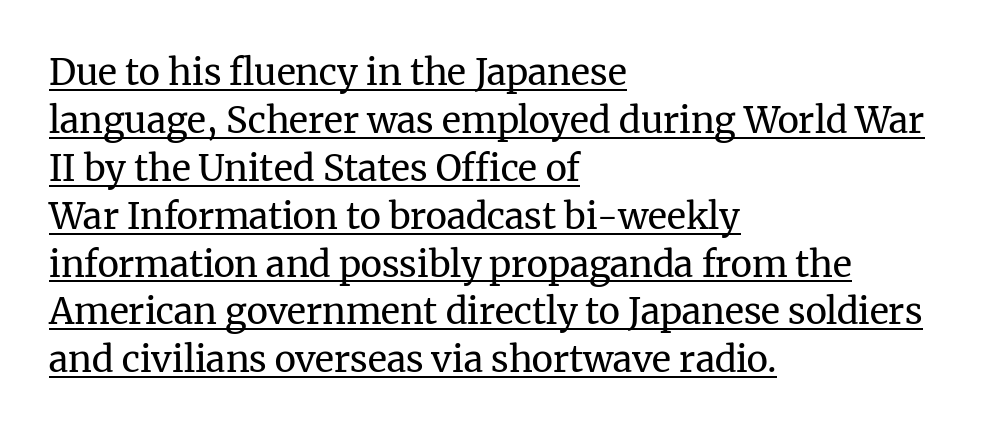
{"serif": "yes", "italic": "no", "bold": "no", "weight": "regular", "width": "normal", "stroke_contrast": "medium", "x_height": "medium", "monospaced": "no", "underline": "yes", "align": "left", "line_spacing": "normal", "line_spacing_ratio": 1.33, "letter_spacing": "normal", "letter_spacing_em": 0.0, "glyph_px": 36}
